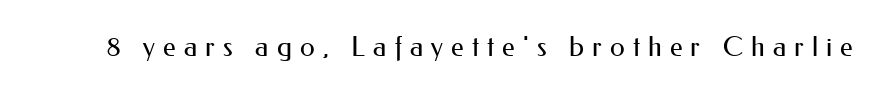
{"italic": "no", "bold": "no", "underline": "no", "letter_spacing": "wide", "letter_spacing_em": 0.3, "glyph_px": 27}
